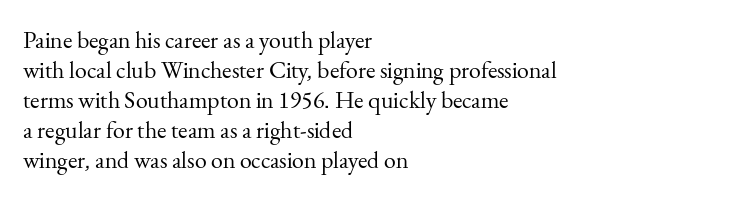
Honestly, there is no underline to notice here at all. The font's upright variant was chosen for this text. Horizontally, the lines are justified to the leading edge only. Bold? No — there's no thickening of the strokes.
